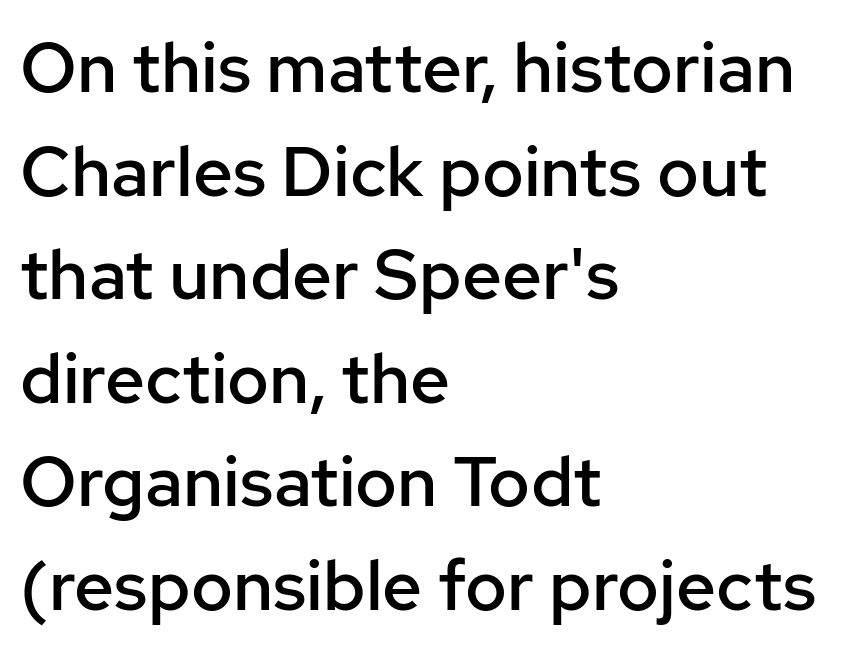
The image shows 70 px semibold sans-serif type, upright; set left-aligned, normal line spacing (1.48x), normal letter spacing, not underlined; low stroke contrast and a medium x-height.
